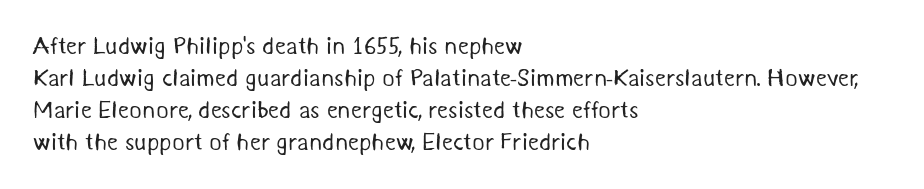
{"bold": "no", "underline": "no", "align": "left", "line_spacing": "normal", "line_spacing_ratio": 1.34, "letter_spacing": "normal", "letter_spacing_em": 0.0, "glyph_px": 24}
